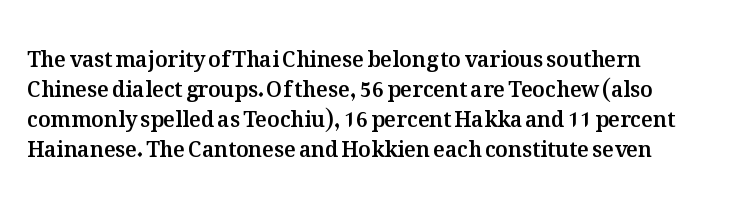
Q: Is the text italic (slanted)? A: No, it is upright.
Q: Is the text underlined? A: No.
Q: How is the paragraph aligned? A: Left-aligned.
Q: Is the spacing between letters normal or unusually wide? A: Normal.
Q: Is the spacing between lines tight, normal or loose? A: Normal.
